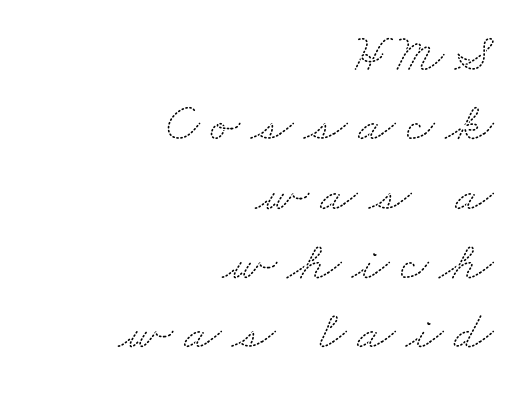
{"serif": "yes", "width": "wide", "stroke_contrast": "medium", "x_height": "small", "monospaced": "no", "underline": "no", "align": "right", "line_spacing": "normal", "line_spacing_ratio": 1.26, "letter_spacing": "wide", "letter_spacing_em": 0.2, "glyph_px": 55}
